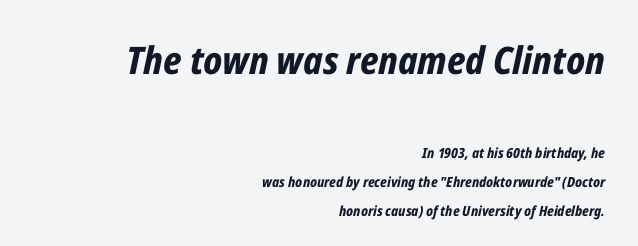
The image shows 38 px bold, condensed type, italic (leaning right); set right-aligned, loose line spacing (2.09x), normal letter spacing, not underlined; the first (top) block is 2.71x larger; low stroke contrast and a medium x-height.
